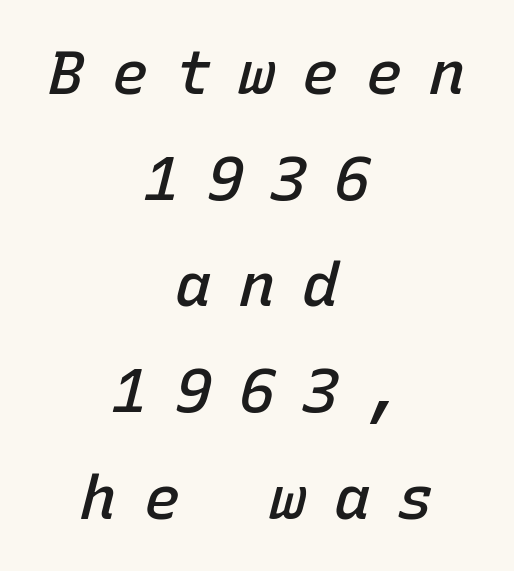
{"italic": "yes", "lean": "right", "slant_degrees": 15, "bold": "semi", "weight": "semibold", "width": "normal", "stroke_contrast": "low", "x_height": "medium", "monospaced": "yes", "underline": "no", "align": "center", "line_spacing_ratio": 1.74, "letter_spacing": "wide", "letter_spacing_em": 0.44, "glyph_px": 61}
